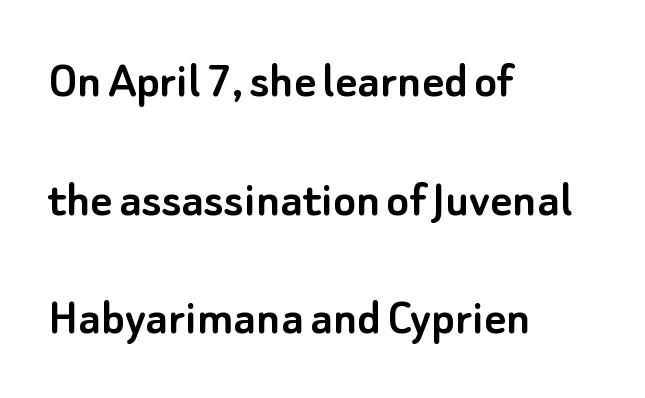
{"serif": "no", "italic": "no", "width": "normal", "stroke_contrast": "low", "x_height": "small", "monospaced": "no", "underline": "no", "align": "left", "line_spacing": "loose", "line_spacing_ratio": 2.24, "letter_spacing": "normal", "letter_spacing_em": 0.0, "glyph_px": 53}
